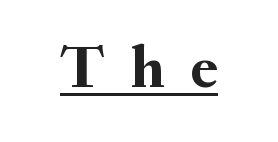
The image shows 61 px serif type, upright; set unusually wide letter spacing (+0.43 em), underlined; medium stroke contrast and a small x-height.
